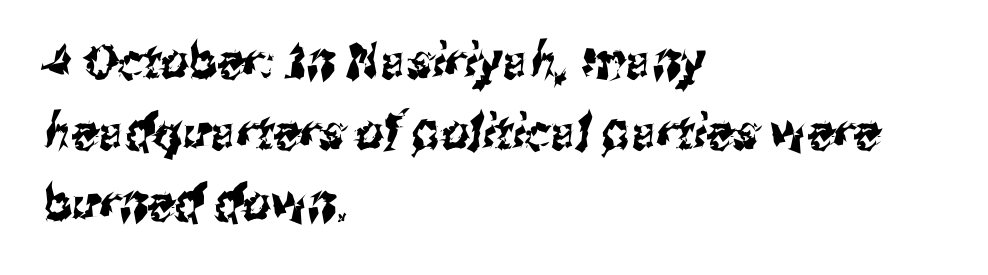
The space directly below the letters is spotless. The compositor pushed each line to the left boundary. Letterform terminals end flat and unadorned throughout the passage. Honestly, the letter spacing is just normal — you wouldn't notice it.
